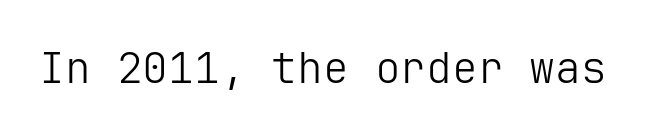
Unlike a traditional serif, this face leaves its strokes unadorned. Stems here are at most as thick as an everyday book face. You could call the tracking neutral — neither tight nor loose. The glyphs are unaccompanied by any horizontal stroke below them. Ascenders rise straight up at ninety degrees.
